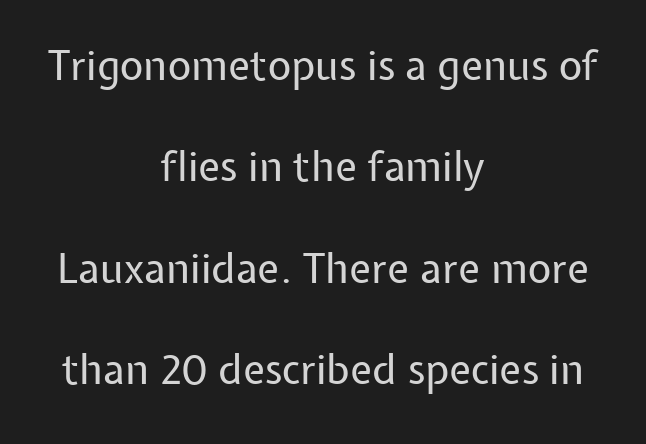
The font's upright variant was chosen for this text. If you folded the block vertically in half, each line would mirror itself in length. The face used here is rendered with its standard letterfit. This block would shrink considerably if given ordinary leading; it's expanded now. Check where the strokes stop: nothing finishes them off — pure sans.
